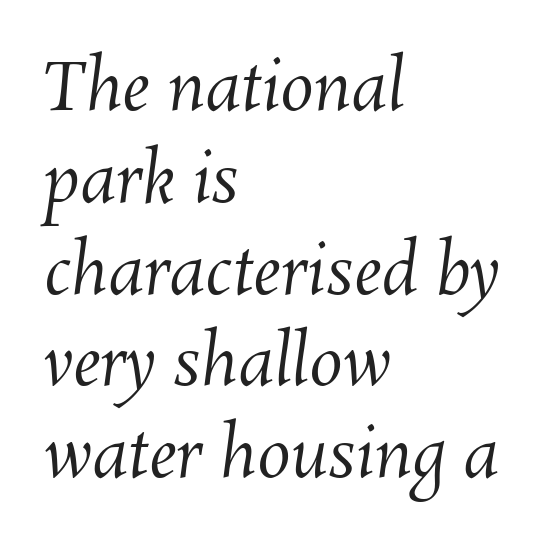
The image shows 67 px regular-weight type; set left-aligned, normal line spacing (1.37x), normal letter spacing, not underlined; medium stroke contrast and a medium x-height.
